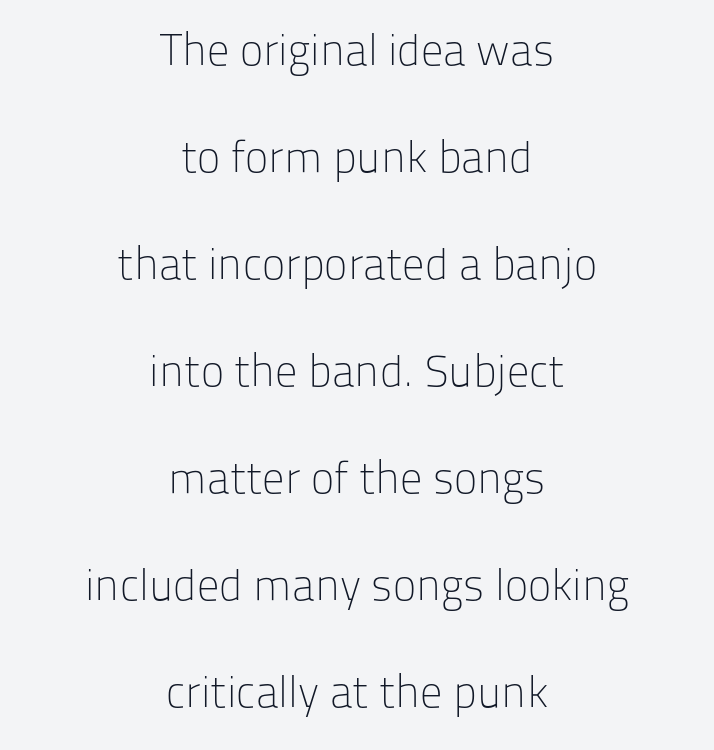
The image shows 44 px light sans-serif type, upright; set centered, loose line spacing (2.43x), normal letter spacing, not underlined; low stroke contrast and a medium x-height.
